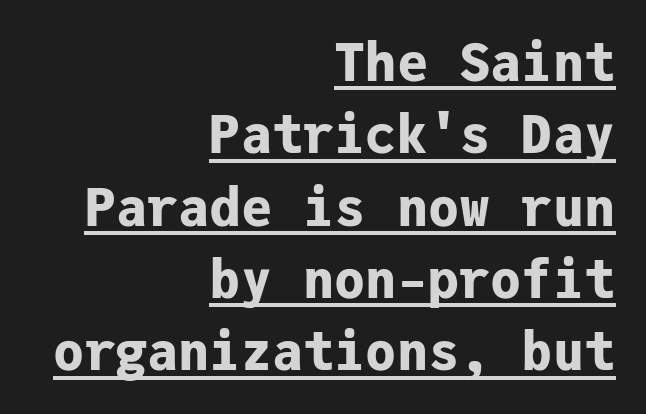
Note the uniform advance width — an 'i' takes as much space as an 'm'. Spacing between characters is what you'd get straight out of the box. The passage shown stacks its lines at a standard gap. Is the type bold? Yes — the strokes are clearly thick and heavy. The axis of the letterforms is exactly vertical.
